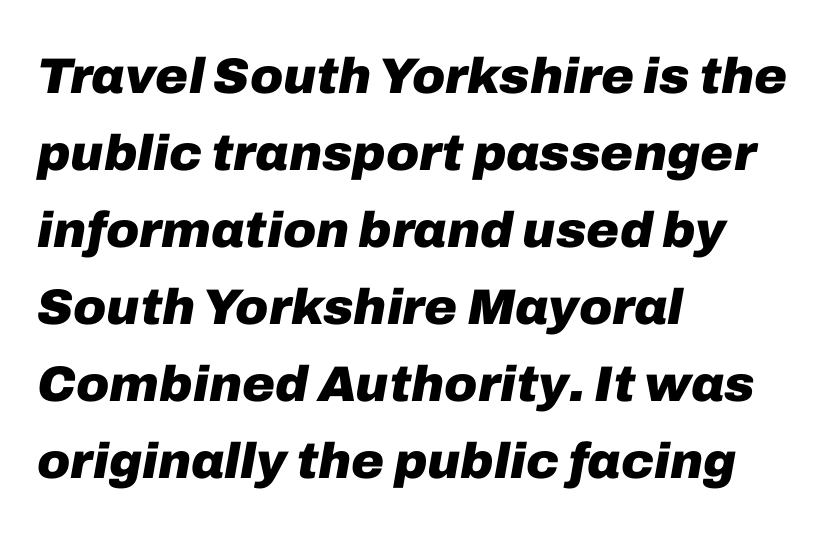
{"italic": "yes", "lean": "right", "slant_degrees": 10, "bold": "yes", "weight": "heavy", "width": "normal", "stroke_contrast": "low", "x_height": "medium", "monospaced": "no", "underline": "no", "align": "left", "line_spacing": "normal", "line_spacing_ratio": 1.54, "letter_spacing": "normal", "letter_spacing_em": 0.0, "glyph_px": 50}
